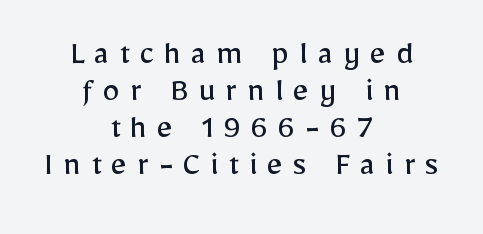
{"serif": "no", "italic": "no", "bold": "no", "weight": "regular", "width": "normal", "stroke_contrast": "low", "x_height": "medium", "monospaced": "no", "underline": "no", "align": "center", "line_spacing": "tight", "line_spacing_ratio": 1.06, "letter_spacing": "wide", "letter_spacing_em": 0.28, "glyph_px": 35}
